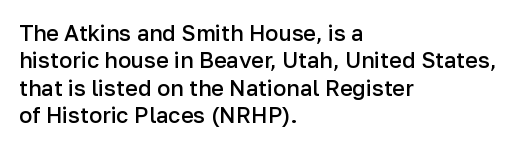
{"italic": "no", "bold": "semi", "underline": "no", "align": "left", "line_spacing": "normal", "line_spacing_ratio": 1.25, "letter_spacing": "normal", "letter_spacing_em": 0.0, "glyph_px": 22}
